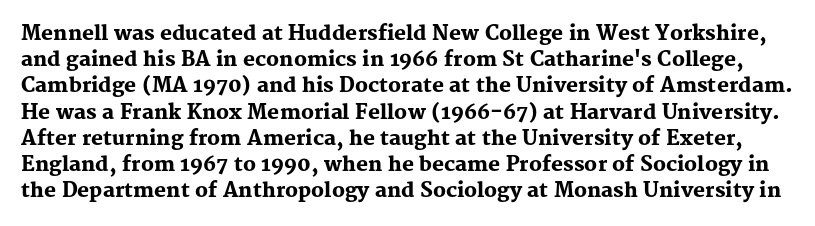
Q: Is the text bold? A: Yes.
Q: Is the text italic (slanted)? A: No, it is upright.
Q: Is the text underlined? A: No.
Q: Is the spacing between letters normal or unusually wide? A: Normal.
Q: Is the spacing between lines tight, normal or loose? A: Normal.
